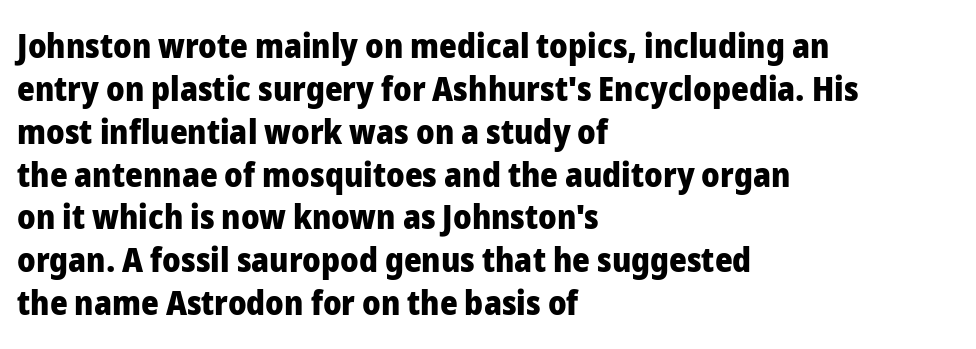
The rendering uses a bold face; every stroke is thick and dark. The passage shown is not underscored anywhere. The paragraph shown leans on its left margin. You could call the tracking neutral — neither tight nor loose.
